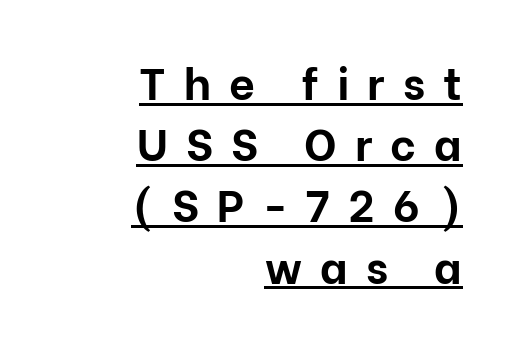
{"serif": "no", "italic": "no", "bold": "yes", "weight": "bold", "width": "normal", "stroke_contrast": "low", "x_height": "medium", "monospaced": "no", "underline": "yes", "align": "right", "line_spacing": "normal", "line_spacing_ratio": 1.36, "letter_spacing": "wide", "letter_spacing_em": 0.4, "glyph_px": 45}
